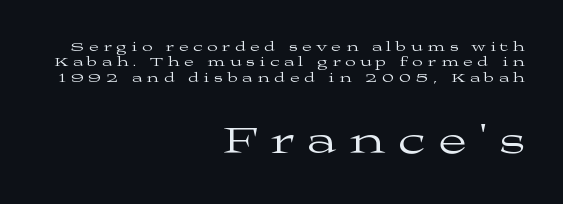
The image shows 40 px regular-weight, wide serif type, upright; set right-aligned, tight line spacing (1.09x), unusually wide letter spacing (+0.34 em), not underlined; the second (bottom) block is 2.86x larger; medium stroke contrast and a medium x-height.
